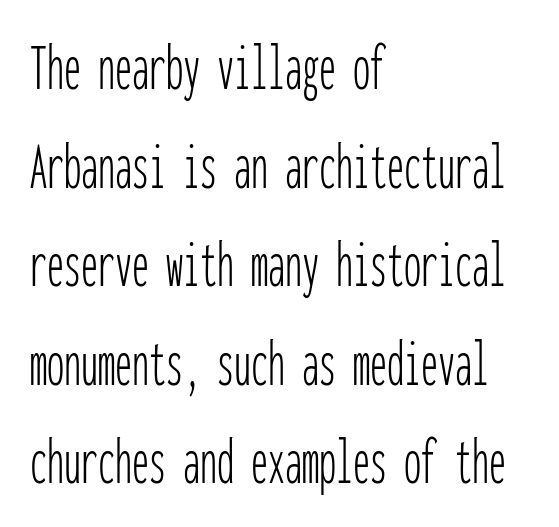
The image shows 68 px thin, condensed sans-serif type, upright, monospaced; set left-aligned, normal line spacing (1.45x), normal letter spacing, not underlined; low stroke contrast and a medium x-height.
